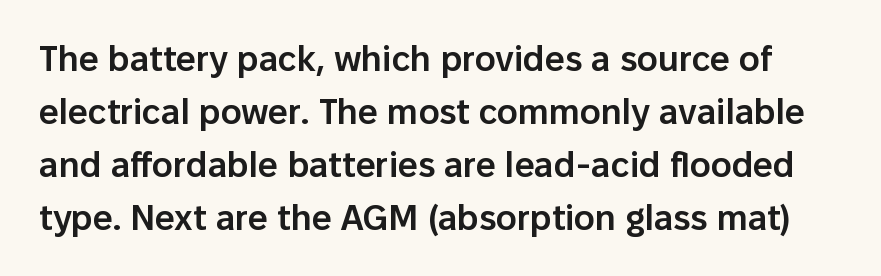
Q: Is the text bold? A: Semi-bold.
Q: Is the text italic (slanted)? A: No, it is upright.
Q: Is the typeface a serif or a sans-serif typeface? A: Sans-serif.
Q: Is the text underlined? A: No.
Q: Is the spacing between letters normal or unusually wide? A: Normal.
Q: Is the spacing between lines tight, normal or loose? A: Normal.
Q: Width (condensed, normal, or wide)? A: Normal.
Q: Stroke contrast? A: Low.
Q: x-height? A: Medium.
Q: Monospaced? A: No.
